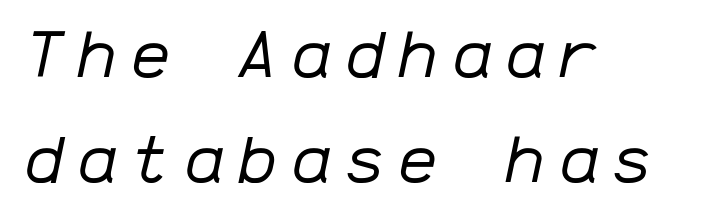
{"italic": "yes", "lean": "right", "slant_degrees": 12, "bold": "no", "weight": "regular", "width": "normal", "stroke_contrast": "low", "x_height": "medium", "monospaced": "yes", "underline": "no", "align": "left", "line_spacing": "normal", "line_spacing_ratio": 1.59, "letter_spacing": "wide", "letter_spacing_em": 0.21, "glyph_px": 66}
